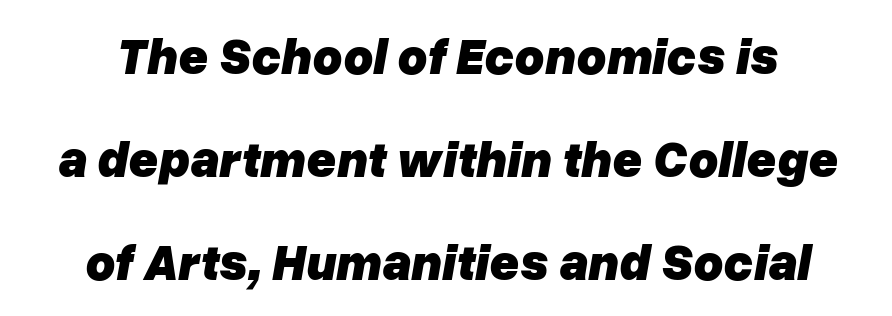
Q: Is the text bold? A: Yes.
Q: Is the text italic (slanted)? A: Yes, it leans right by about 10 degrees.
Q: Is the text underlined? A: No.
Q: Is the spacing between letters normal or unusually wide? A: Normal.
Q: Is the spacing between lines tight, normal or loose? A: Loose.
Q: Width (condensed, normal, or wide)? A: Normal.
Q: Stroke contrast? A: Low.
Q: x-height? A: Medium.
Q: Monospaced? A: No.
